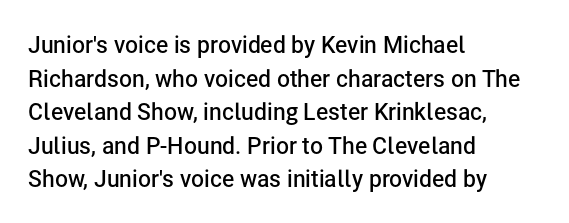
The image shows 23 px text type, upright; set left-aligned, normal line spacing (1.46x), normal letter spacing, not underlined.
